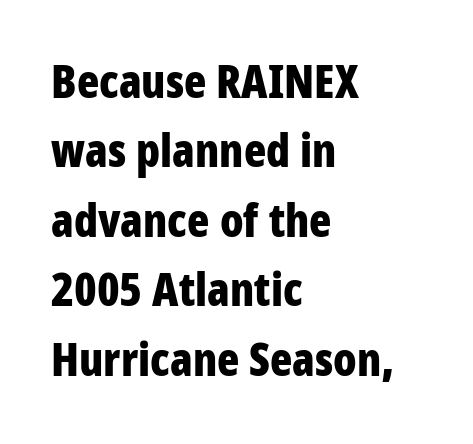
Q: Is the text bold? A: Yes.
Q: Is the text italic (slanted)? A: No, it is upright.
Q: Is the typeface a serif or a sans-serif typeface? A: Sans-serif.
Q: Is the text underlined? A: No.
Q: How is the paragraph aligned? A: Left-aligned.
Q: Is the spacing between letters normal or unusually wide? A: Normal.
Q: Is the spacing between lines tight, normal or loose? A: Normal.
Q: Width (condensed, normal, or wide)? A: Condensed.
Q: Stroke contrast? A: Low.
Q: x-height? A: Large.
Q: Monospaced? A: No.
